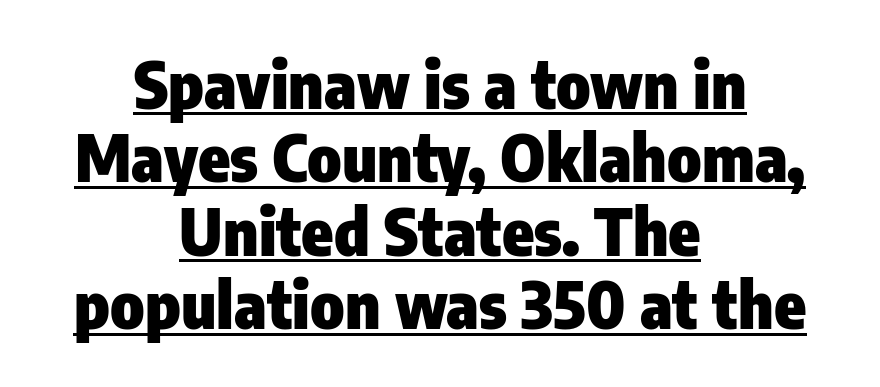
The image shows 65 px heavy, condensed sans-serif type, upright; set centered, tight line spacing (1.13x), normal letter spacing, underlined; low stroke contrast and a medium x-height.
